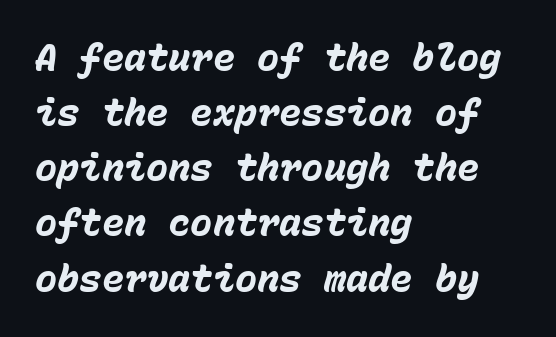
{"italic": "yes", "lean": "right", "slant_degrees": 15, "bold": "yes", "weight": "heavy", "width": "normal", "stroke_contrast": "low", "x_height": "medium", "monospaced": "yes", "underline": "no", "align": "left", "line_spacing": "normal", "line_spacing_ratio": 1.49, "letter_spacing": "normal", "letter_spacing_em": 0.0, "glyph_px": 37}
